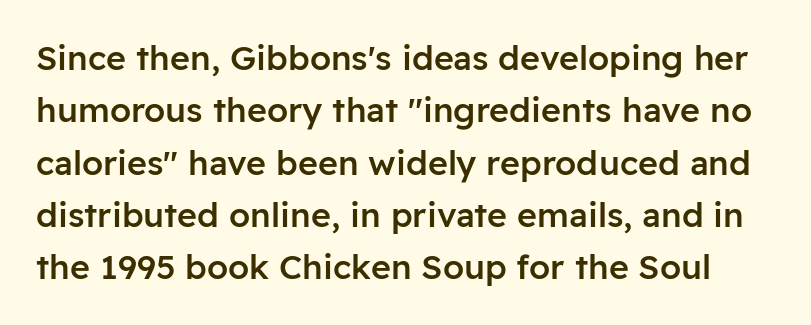
Type without underlining. The letterforms sit shoulder to shoulder at normal distance. The strokes are fattened partway — semibold, not bold. This sample uses a sans-serif face. Looks like regular typesetting: each glyph gets only the width it needs. The block of text has a typical density, with ordinary space between rows.
